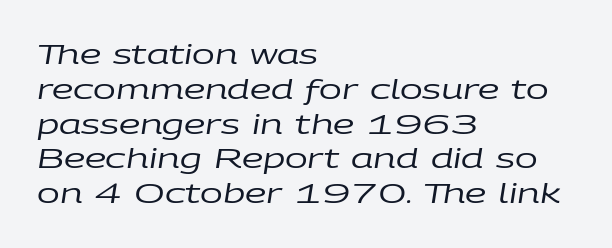
Q: Is the text bold? A: No.
Q: Is the text italic (slanted)? A: Yes, it leans right by about 9 degrees.
Q: Is the text underlined? A: No.
Q: How is the paragraph aligned? A: Left-aligned.
Q: Is the spacing between letters normal or unusually wide? A: Normal.
Q: Is the spacing between lines tight, normal or loose? A: Normal.
